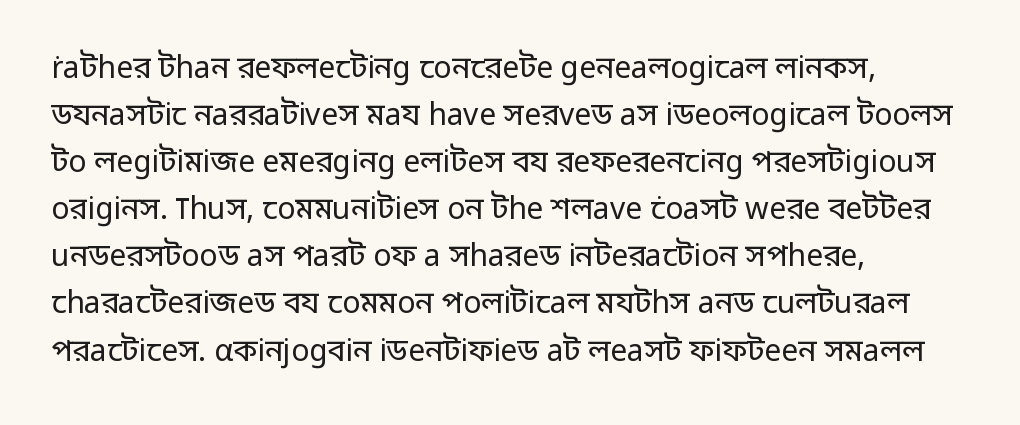
Q: Is the text bold? A: No.
Q: Is the text italic (slanted)? A: No, it is upright.
Q: Is the typeface a serif or a sans-serif typeface? A: Sans-serif.
Q: Is the text underlined? A: No.
Q: How is the paragraph aligned? A: Left-aligned.
Q: Is the spacing between letters normal or unusually wide? A: Normal.
Q: Is the spacing between lines tight, normal or loose? A: Normal.
Q: Width (condensed, normal, or wide)? A: Normal.
Q: Stroke contrast? A: Low.
Q: x-height? A: Medium.
Q: Monospaced? A: No.
